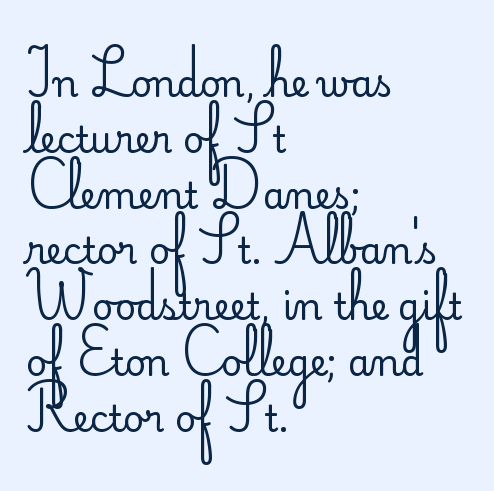
The image shows 36 px regular-weight sans-serif type, upright; set left-aligned, normal line spacing (1.55x), normal letter spacing, not underlined; low stroke contrast and a small x-height.
